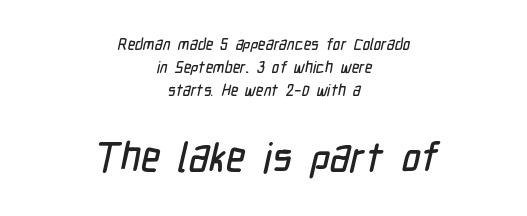
{"serif": "no", "width": "condensed", "stroke_contrast": "low", "x_height": "medium", "monospaced": "no", "underline": "no", "align": "center", "line_spacing": "normal", "line_spacing_ratio": 1.43, "letter_spacing": "normal", "letter_spacing_em": 0.0, "larger_block": "second", "size_ratio": 2.56, "glyph_px": 41}
